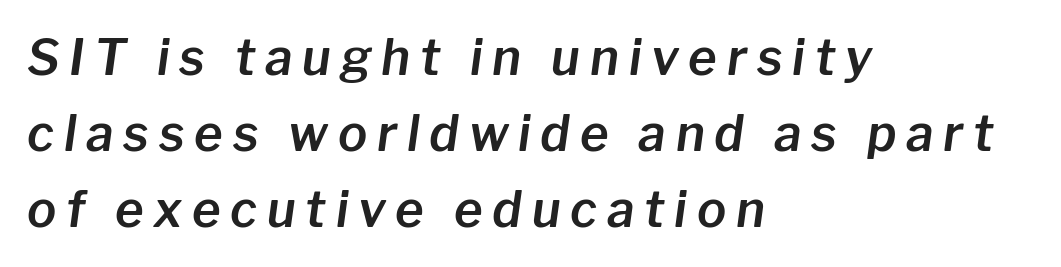
The image shows 49 px text type, italic (leaning right); set left-aligned, normal line spacing (1.55x), unusually wide letter spacing (+0.2 em), not underlined; low stroke contrast and a medium x-height.
